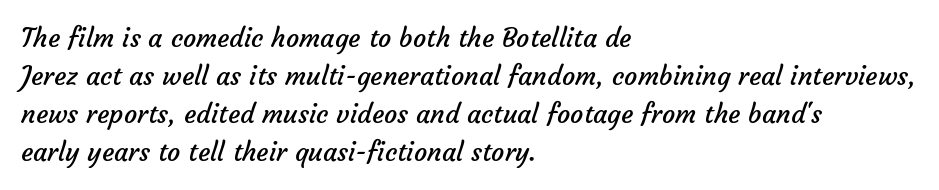
{"bold": "no", "underline": "no", "align": "left", "line_spacing": "normal", "line_spacing_ratio": 1.46, "letter_spacing": "normal", "letter_spacing_em": 0.0, "glyph_px": 26}
